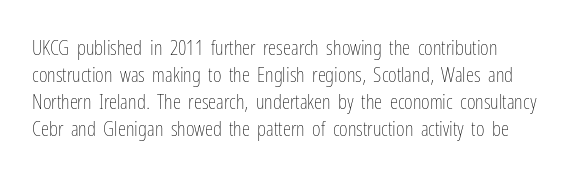
Bold? No — there's no thickening of the strokes. Line spacing here is normal. Here the glyphs are tracked normally, forming tight word shapes. Rule under the text: the space is simply empty. If you drew a line through each stem, it would be perfectly vertical.
